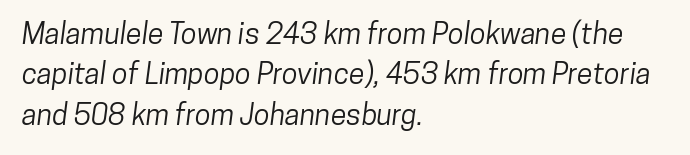
The image shows 29 px condensed sans-serif type; set left-aligned, normal line spacing (1.39x), normal letter spacing, not underlined; low stroke contrast and a medium x-height.
